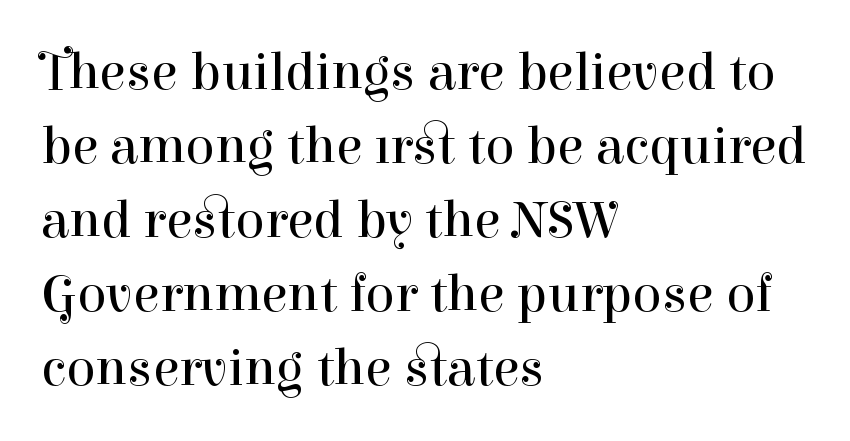
{"serif": "yes", "italic": "no", "bold": "no", "weight": "regular", "width": "normal", "stroke_contrast": "high", "x_height": "medium", "monospaced": "no", "underline": "no", "align": "left", "line_spacing": "normal", "line_spacing_ratio": 1.37, "letter_spacing": "normal", "letter_spacing_em": 0.0, "glyph_px": 54}
